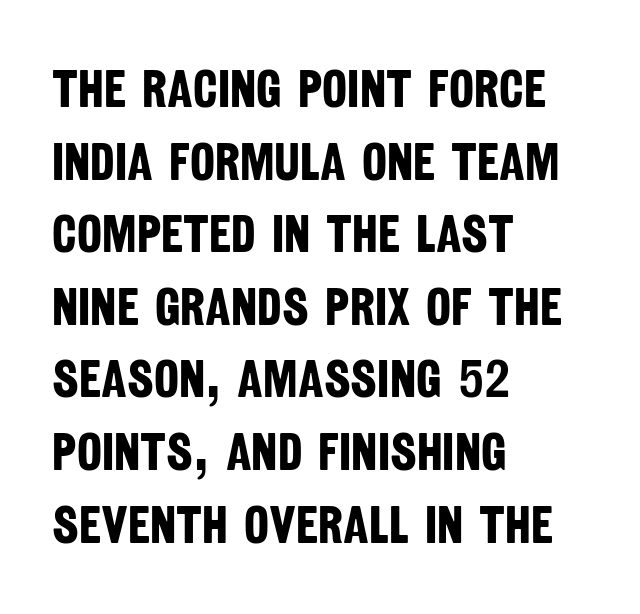
The image shows 53 px bold, condensed sans-serif type; set left-aligned, normal line spacing (1.37x), normal letter spacing, not underlined; low stroke contrast and a large x-height.
